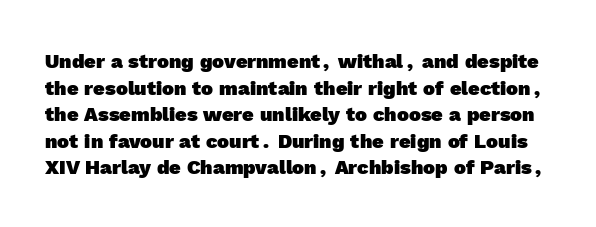
A clean baseline with only descenders dipping below it. Compared with an ordinary text face, these strokes are far heavier — a full bold. Does the leading feel generous? No, just average. Here the glyphs are tracked normally, forming tight word shapes.
